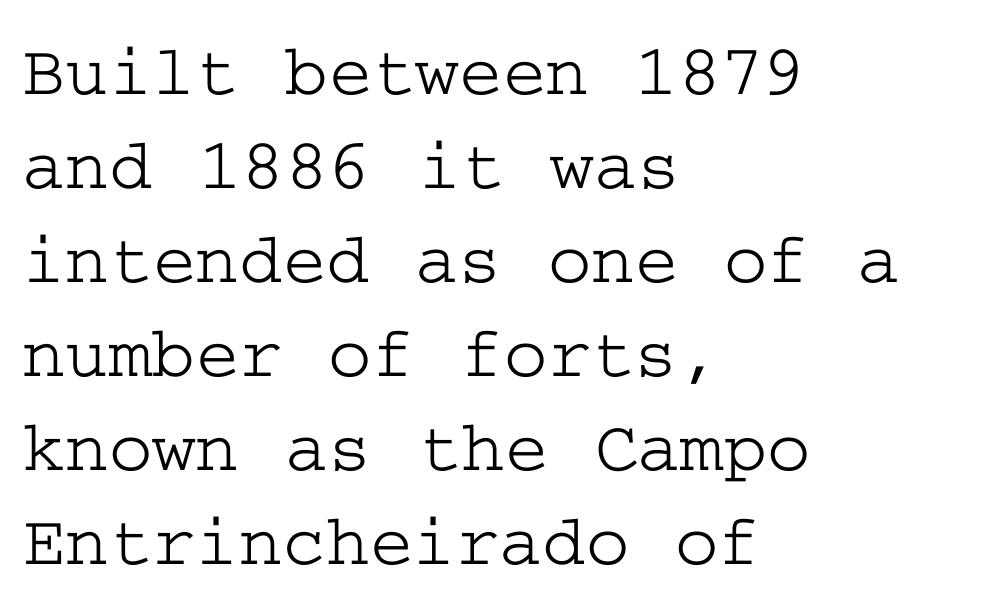
Q: Is the text italic (slanted)? A: No, it is upright.
Q: Is the typeface a serif or a sans-serif typeface? A: Serif.
Q: Is the text underlined? A: No.
Q: How is the paragraph aligned? A: Left-aligned.
Q: Is the spacing between letters normal or unusually wide? A: Normal.
Q: Is the spacing between lines tight, normal or loose? A: Normal.
Q: Width (condensed, normal, or wide)? A: Wide.
Q: Stroke contrast? A: Low.
Q: x-height? A: Medium.
